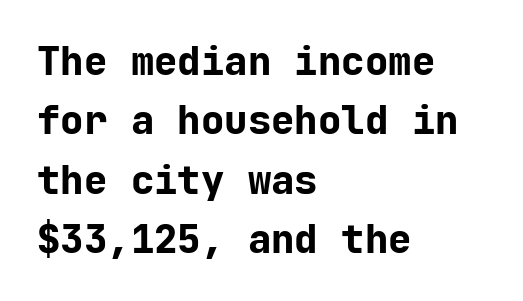
Posture: vertical. As a designer I'd log this as weight 700, bold. Letters rest on an invisible, unmarked baseline. You could count columns in this text — the font is strictly monospaced. The text was rendered using a sans face with plain stroke endings.
